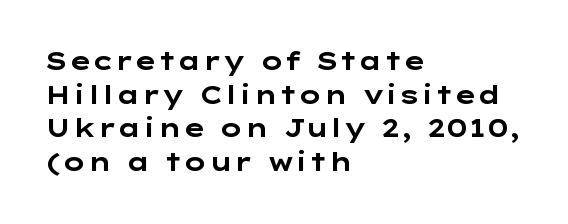
Students, note that the glyphs here touch the page at normal intervals. Chunky letters — that's bold for sure. Descenders are the only things crossing below the line. Notice how the passage keeps a crisp vertical edge on the left only.
